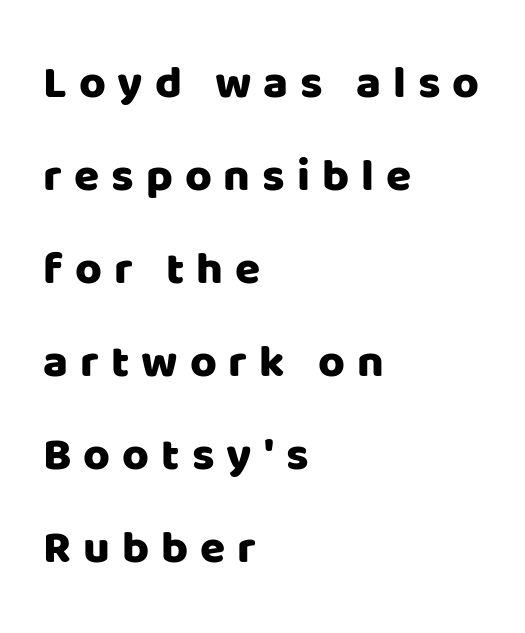
Q: Is the text italic (slanted)? A: No, it is upright.
Q: Is the typeface a serif or a sans-serif typeface? A: Sans-serif.
Q: Is the text underlined? A: No.
Q: How is the paragraph aligned? A: Left-aligned.
Q: Is the spacing between letters normal or unusually wide? A: Unusually wide.
Q: Is the spacing between lines tight, normal or loose? A: Loose.
Q: Width (condensed, normal, or wide)? A: Normal.
Q: Stroke contrast? A: Low.
Q: x-height? A: Large.
Q: Monospaced? A: No.
